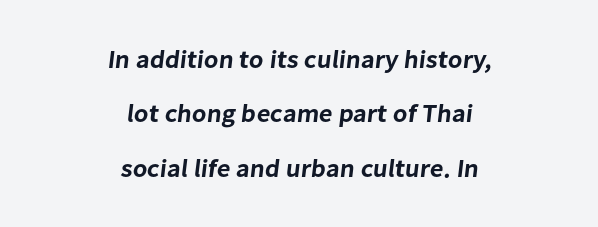
The image shows 25 px text type; set centered, loose line spacing (2.18x), normal letter spacing, not underlined.
